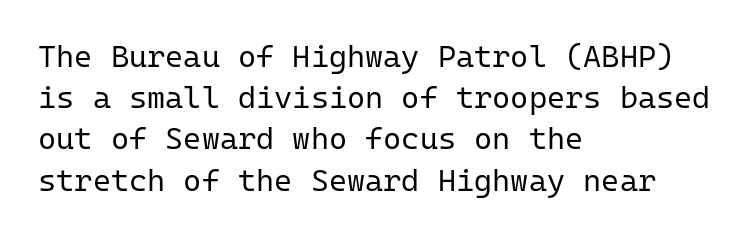
Is this a fixed-width face? Yes — each glyph sits in an identical cell. Reading down the column, the eye jumps a familiar distance to each next line. Examine the stroke ends and you'll find no serifs. The lines in this sample share a left origin and differ only in where they stop.
